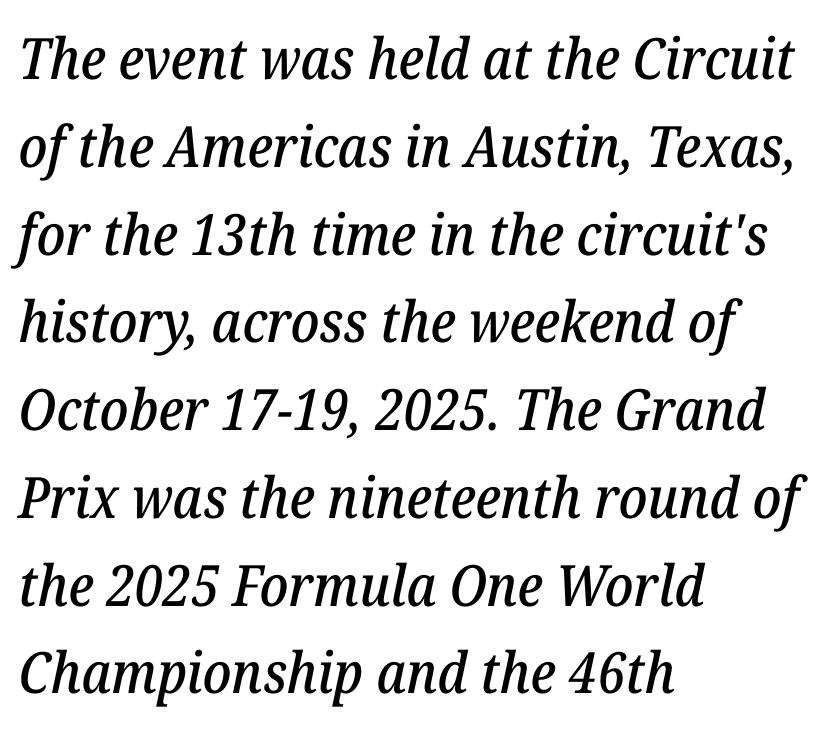
{"serif": "yes", "italic": "yes", "lean": "right", "slant_degrees": 12, "width": "normal", "stroke_contrast": "low", "x_height": "medium", "monospaced": "no", "underline": "no", "align": "left", "line_spacing": "normal", "line_spacing_ratio": 1.54, "letter_spacing": "normal", "letter_spacing_em": 0.0, "glyph_px": 57}
